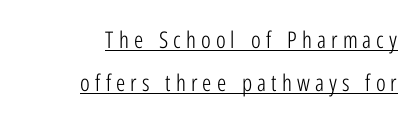
The image shows 23 px text type, upright; set right-aligned, line spacing 1.89x, unusually wide letter spacing (+0.22 em), underlined.
